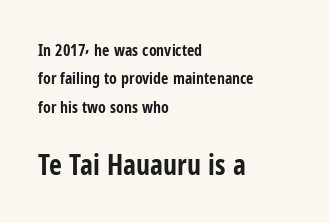
Ordinary non-slanted type is in use. The typesetter chose a ragged-right arrangement here. Bigger letters appear in the bottom chunk; the top chunk is reduced. Each word holds together tightly as a unit, with standard inter-letter gaps. Set as a true bold cut, around the 700 mark.
